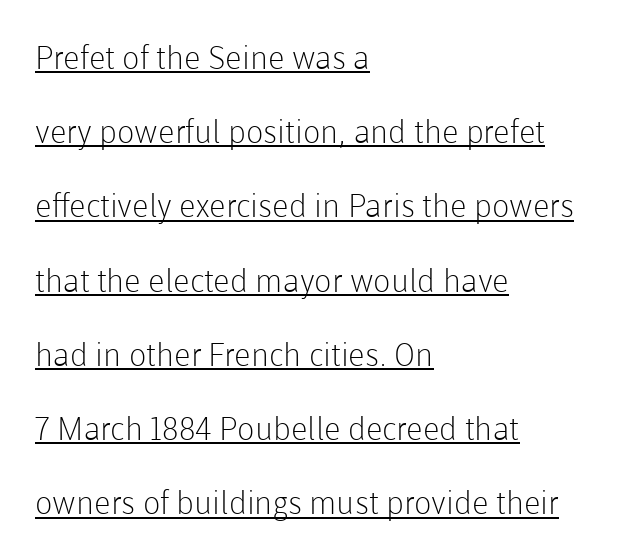
The image shows 32 px light sans-serif type, upright; set left-aligned, loose line spacing (2.32x), normal letter spacing, underlined; low stroke contrast and a medium x-height.
